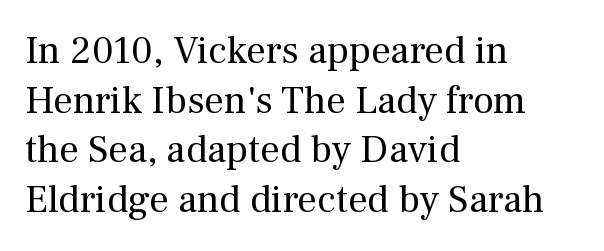
On a weight scale, this lands at 450 or below. Does extra space separate the letters? No, they use regular spacing. This block has exactly the height ordinary leading produces. The typesetter chose a ragged-right arrangement here.
